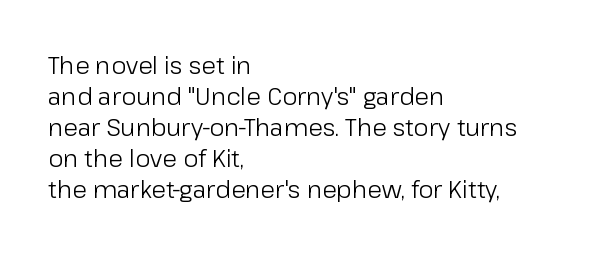
{"italic": "no", "bold": "no", "underline": "no", "align": "left", "line_spacing": "normal", "line_spacing_ratio": 1.29, "letter_spacing": "normal", "letter_spacing_em": 0.0, "glyph_px": 24}
